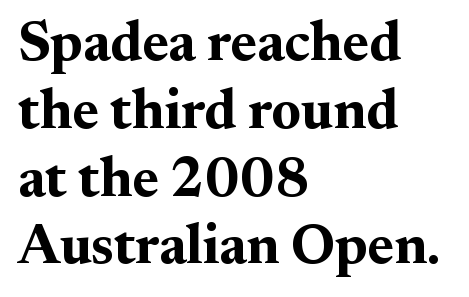
Q: Is the text bold? A: Yes.
Q: Is the text italic (slanted)? A: No, it is upright.
Q: Is the typeface a serif or a sans-serif typeface? A: Serif.
Q: Is the text underlined? A: No.
Q: How is the paragraph aligned? A: Left-aligned.
Q: Is the spacing between letters normal or unusually wide? A: Normal.
Q: Width (condensed, normal, or wide)? A: Normal.
Q: Stroke contrast? A: Medium.
Q: x-height? A: Small.
Q: Monospaced? A: No.
